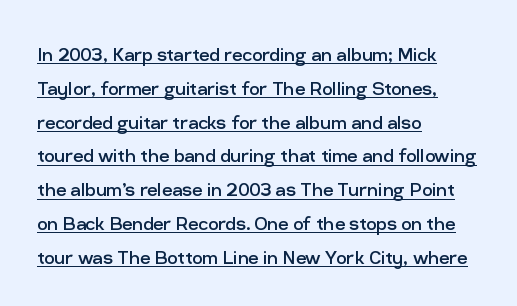
The image shows 23 px text type, upright; set left-aligned, normal line spacing (1.47x), normal letter spacing, underlined.
